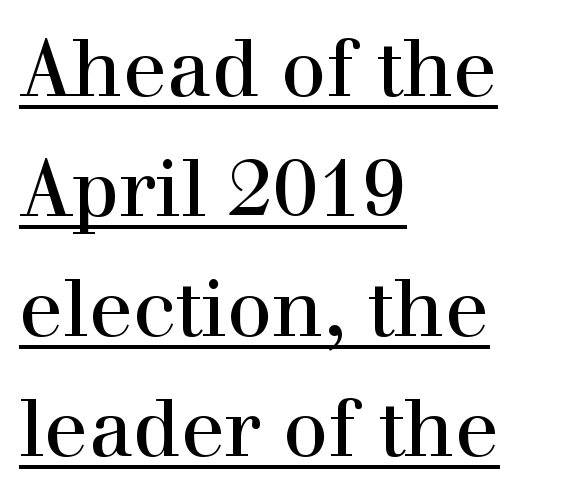
The rendered words wear a rule along their underside. Does the leading feel generous? No, just average. Posture: vertical. Is the block centered? No — it sits flush against the left margin. This sample has the flowing, uneven cadence of proportional lettering.
